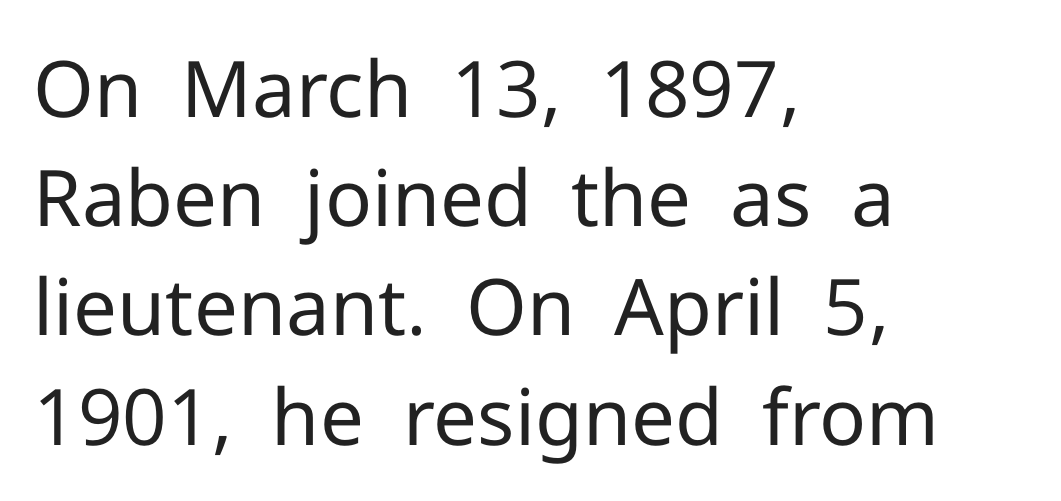
The image shows 78 px regular-weight sans-serif type, upright; set left-aligned, normal line spacing (1.4x), normal letter spacing, not underlined; low stroke contrast and a medium x-height.
